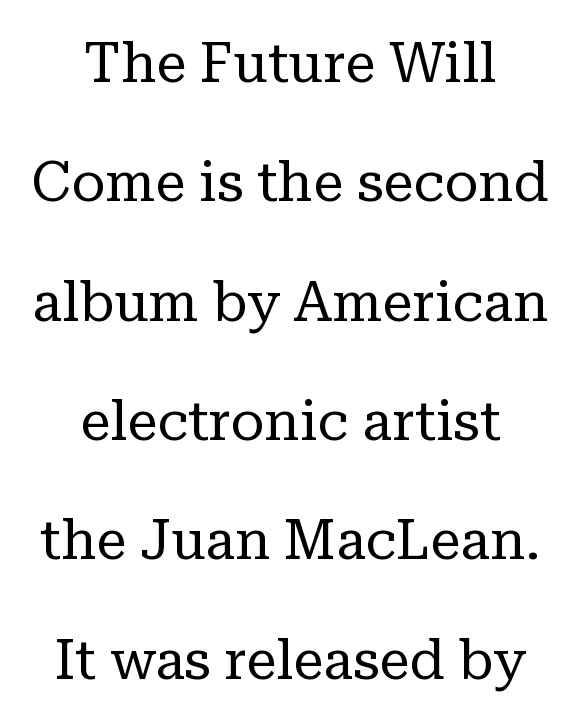
No italicization has been applied; the sample stays upright. Standard letterfit; no display-style spreading of the glyphs. Reading down the block, each line starts at a different indent, mirrored at its end. Line spacing here is loose. These glyphs show unthickened strokes, regular width or finer. Do the characters align in a grid? No, the font is proportional.
